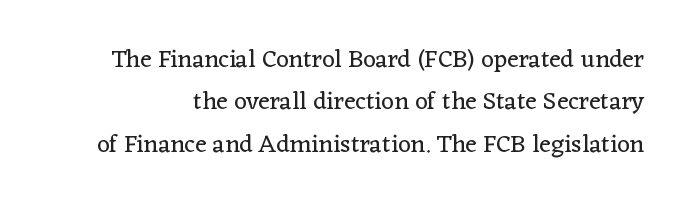
{"italic": "no", "bold": "no", "underline": "no", "line_spacing": "normal", "line_spacing_ratio": 1.7, "letter_spacing": "normal", "letter_spacing_em": 0.0, "glyph_px": 25}
